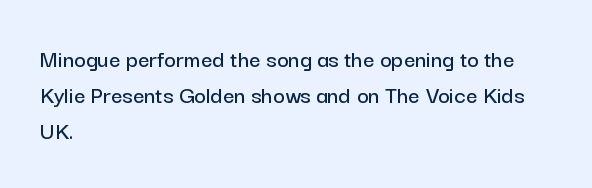
The image shows 25 px text type, upright; set left-aligned, normal line spacing (1.45x), normal letter spacing, not underlined.
